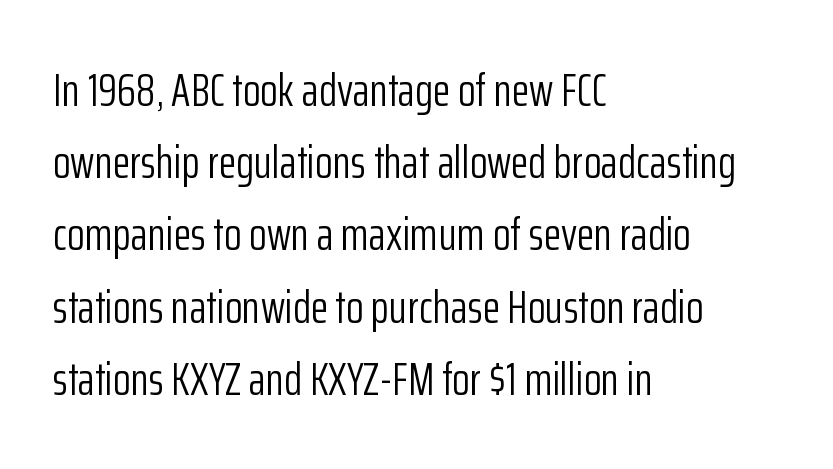
{"serif": "no", "italic": "no", "bold": "no", "weight": "light", "width": "condensed", "stroke_contrast": "low", "x_height": "medium", "monospaced": "no", "underline": "no", "align": "left", "line_spacing": "normal", "line_spacing_ratio": 1.57, "letter_spacing": "normal", "letter_spacing_em": 0.0, "glyph_px": 46}
